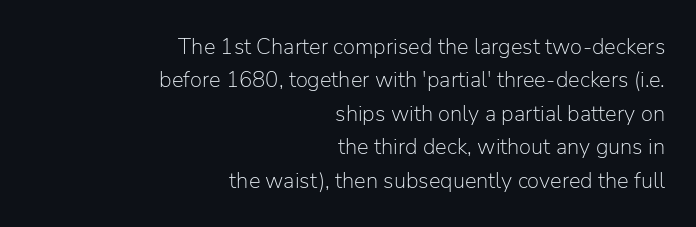
The image shows 22 px text type, upright; set right-aligned, normal line spacing (1.52x), normal letter spacing, not underlined.
